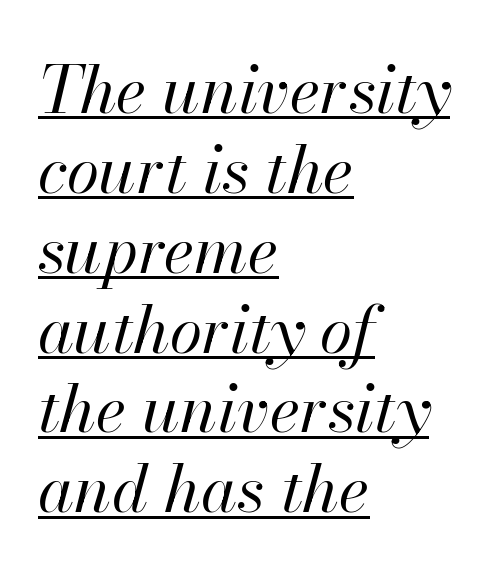
Q: Is the text bold? A: No.
Q: Is the text italic (slanted)? A: Yes, it leans right by about 13 degrees.
Q: Is the text underlined? A: Yes.
Q: How is the paragraph aligned? A: Left-aligned.
Q: Is the spacing between letters normal or unusually wide? A: Normal.
Q: Width (condensed, normal, or wide)? A: Normal.
Q: Stroke contrast? A: High.
Q: x-height? A: Small.
Q: Monospaced? A: No.
